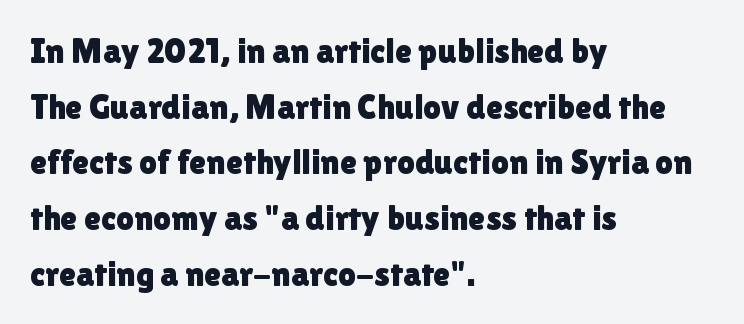
Does extra space separate the letters? No, they use regular spacing. Vertically, the passage feels balanced, rows spaced as you'd expect. Quick note: underline off. I'd call this a sans setting — the letters go barefoot. Horizontal alignment here is leftward, the default for most running prose. Vertical strokes here are truly vertical.
